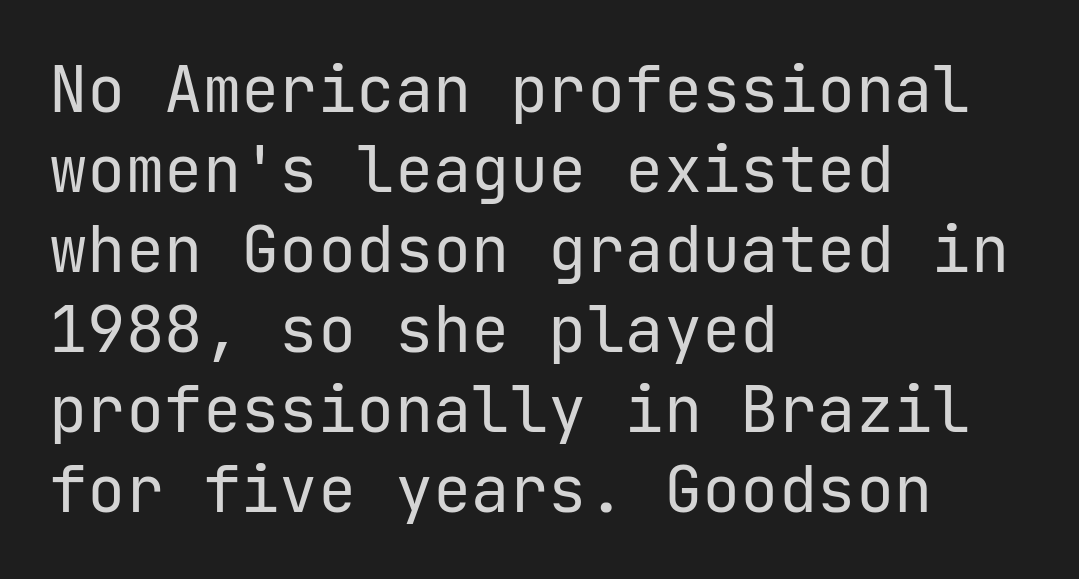
Q: Is the text bold? A: No.
Q: Is the text italic (slanted)? A: No, it is upright.
Q: Is the typeface a serif or a sans-serif typeface? A: Sans-serif.
Q: Is the text underlined? A: No.
Q: How is the paragraph aligned? A: Left-aligned.
Q: Is the spacing between letters normal or unusually wide? A: Normal.
Q: Is the spacing between lines tight, normal or loose? A: Normal.
Q: Width (condensed, normal, or wide)? A: Normal.
Q: Stroke contrast? A: Low.
Q: x-height? A: Medium.
Q: Monospaced? A: Yes.
